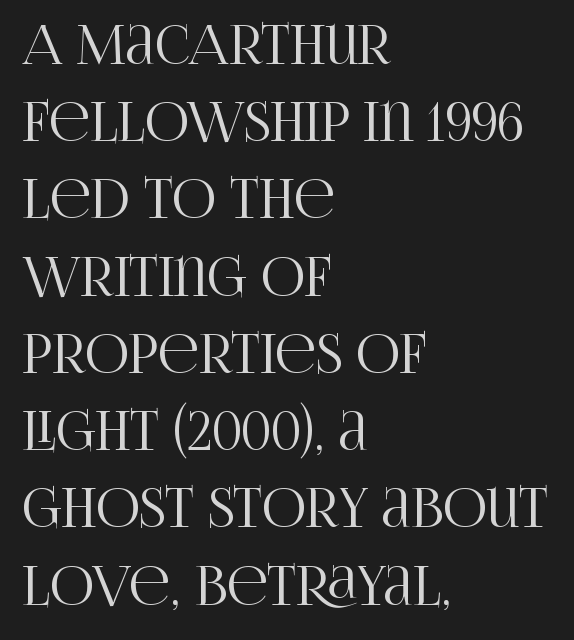
The image shows 54 px condensed serif type, upright; set left-aligned, normal line spacing (1.43x), normal letter spacing, not underlined; high stroke contrast and a large x-height.
